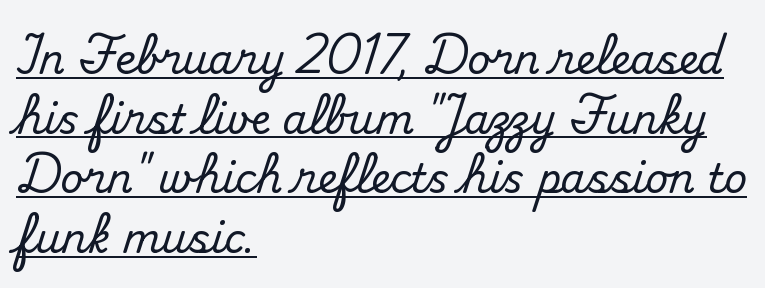
{"serif": "yes", "width": "normal", "stroke_contrast": "medium", "x_height": "small", "monospaced": "no", "underline": "yes", "align": "left", "line_spacing": "normal", "line_spacing_ratio": 1.49, "letter_spacing": "normal", "letter_spacing_em": 0.0, "glyph_px": 40}
